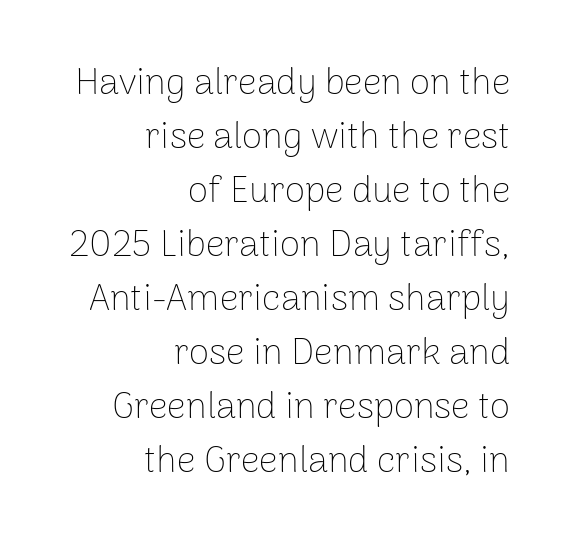
Examine the stroke ends and you'll find no serifs. The setting favours the right margin, as signatures and pull-quotes sometimes do. The typesetting does not lean heavy: it is not bold. Characters follow at the spacing the type designer built in.
